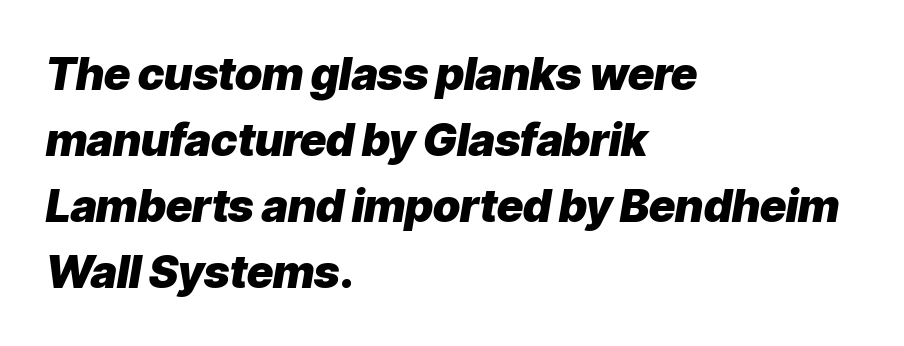
The image shows 45 px heavy type, italic (leaning right); set left-aligned, normal line spacing (1.47x), normal letter spacing, not underlined; low stroke contrast and a medium x-height.
